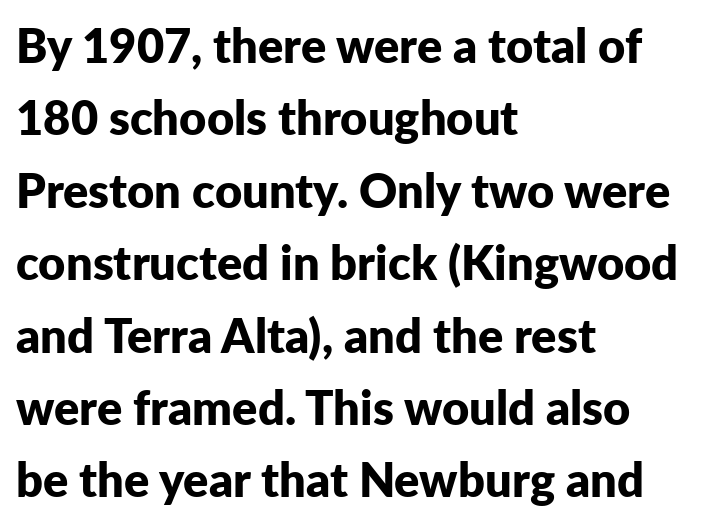
Every character sits straight up, as roman type does. Students, observe: this is what conventionally led text looks like. The type is set solid horizontally, with unmodified tracking. Is the block centered? No — it sits flush against the left margin. Check where the strokes stop: nothing finishes them off — pure sans. In terms of weight, the rendering is a true, heavy bold.
